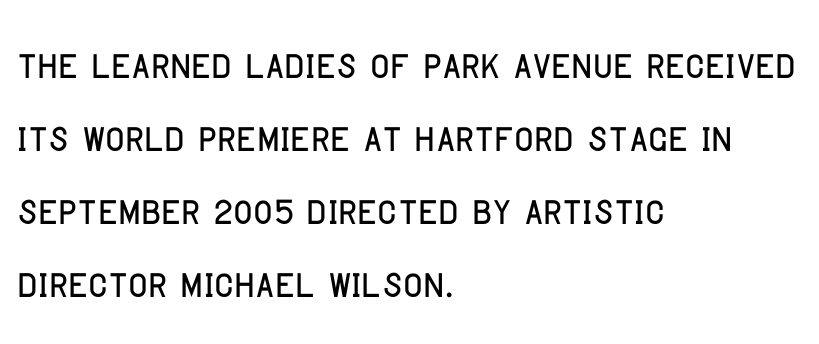
The image shows 53 px condensed sans-serif type, upright; set left-aligned, normal line spacing (1.38x), normal letter spacing, not underlined; low stroke contrast and a large x-height.
